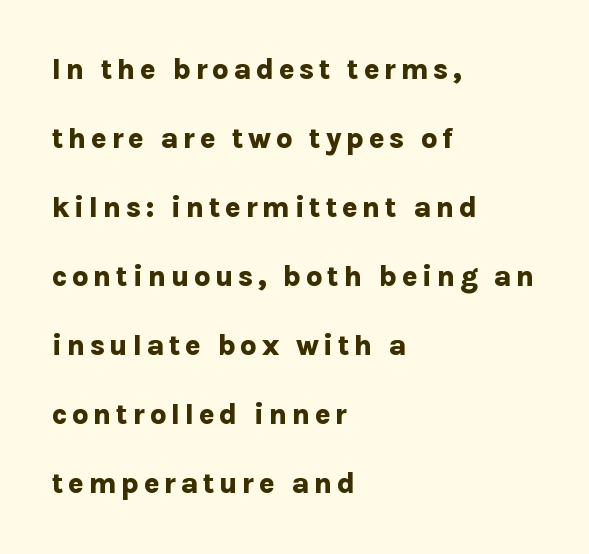
{"serif": "no", "italic": "no", "bold": "yes", "weight": "bold", "width": "normal", "stroke_contrast": "low", "x_height": "medium", "monospaced": "no", "underline": "no", "align": "left", "line_spacing": "loose", "line_spacing_ratio": 2.38, "glyph_px": 29}
